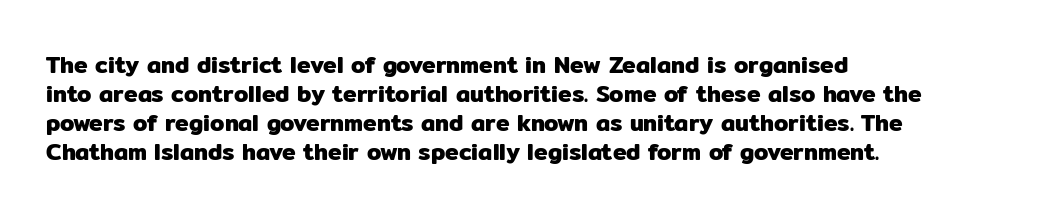
Q: Is the text italic (slanted)? A: No, it is upright.
Q: Is the text underlined? A: No.
Q: How is the paragraph aligned? A: Left-aligned.
Q: Is the spacing between letters normal or unusually wide? A: Normal.
Q: Is the spacing between lines tight, normal or loose? A: Normal.
